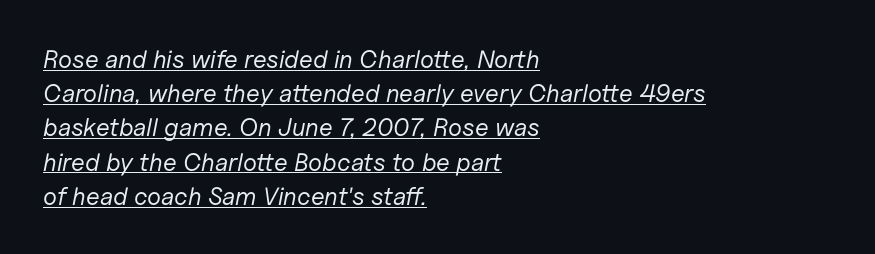
The image shows 25 px text type, italic (leaning right); set left-aligned, normal line spacing (1.37x), normal letter spacing, underlined.
